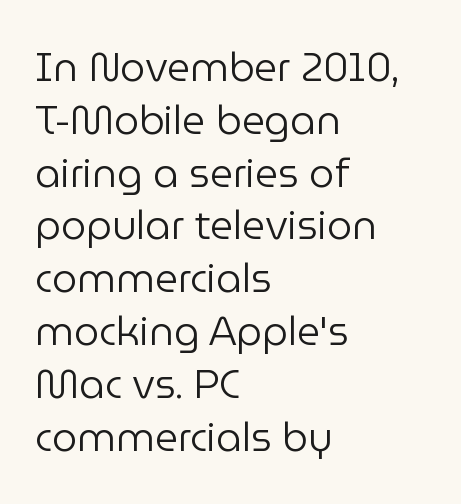
Observe the absence of serifs on each vertical stroke in this sample. The typography opts for an upright posture over an oblique one. Has an underline been added? It has not. No heavy texture on the line: the type isn't bold. The leading is moderate, giving the passage an even texture.
